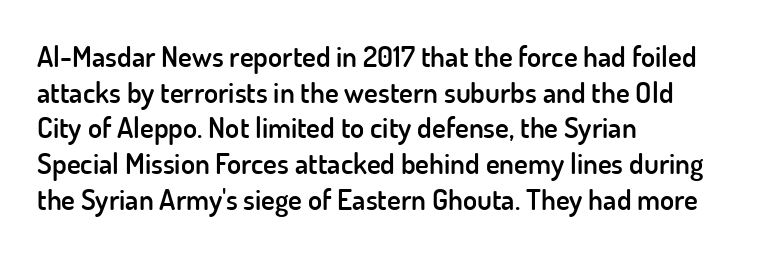
The image shows 29 px semibold sans-serif type, upright; set left-aligned, line spacing 1.23x, normal letter spacing, not underlined; low stroke contrast and a small x-height.
